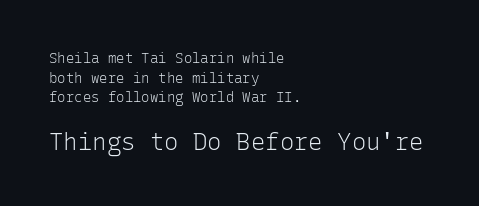
The image shows 24 px text type, upright; set left-aligned, normal line spacing (1.41x), normal letter spacing, not underlined; the second (bottom) block is 1.71x larger.
